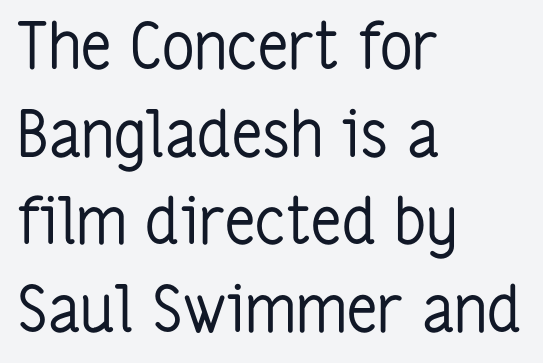
Q: Is the text bold? A: No.
Q: Is the text italic (slanted)? A: No, it is upright.
Q: Is the typeface a serif or a sans-serif typeface? A: Sans-serif.
Q: Is the text underlined? A: No.
Q: How is the paragraph aligned? A: Left-aligned.
Q: Is the spacing between letters normal or unusually wide? A: Normal.
Q: Is the spacing between lines tight, normal or loose? A: Normal.
Q: Width (condensed, normal, or wide)? A: Condensed.
Q: Stroke contrast? A: Low.
Q: x-height? A: Medium.
Q: Monospaced? A: No.
